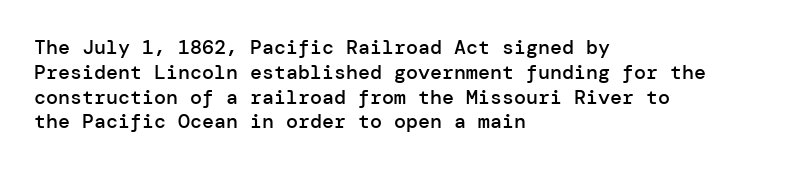
Q: Is the text bold? A: Semi-bold.
Q: Is the text italic (slanted)? A: No, it is upright.
Q: Is the text underlined? A: No.
Q: How is the paragraph aligned? A: Left-aligned.
Q: Is the spacing between letters normal or unusually wide? A: Normal.
